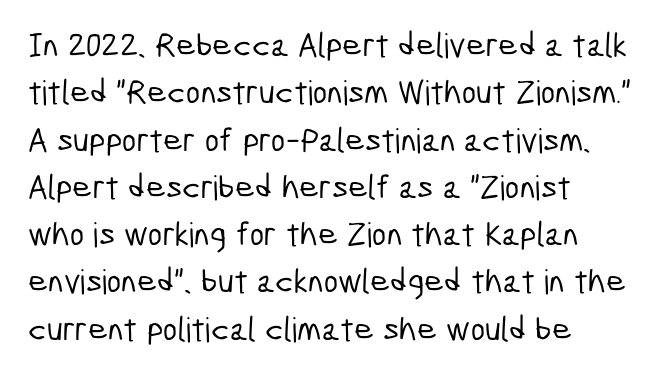
Q: Is the typeface a serif or a sans-serif typeface? A: Sans-serif.
Q: Is the text underlined? A: No.
Q: How is the paragraph aligned? A: Left-aligned.
Q: Is the spacing between letters normal or unusually wide? A: Normal.
Q: Is the spacing between lines tight, normal or loose? A: Normal.
Q: Width (condensed, normal, or wide)? A: Condensed.
Q: Stroke contrast? A: Low.
Q: x-height? A: Medium.
Q: Monospaced? A: No.
